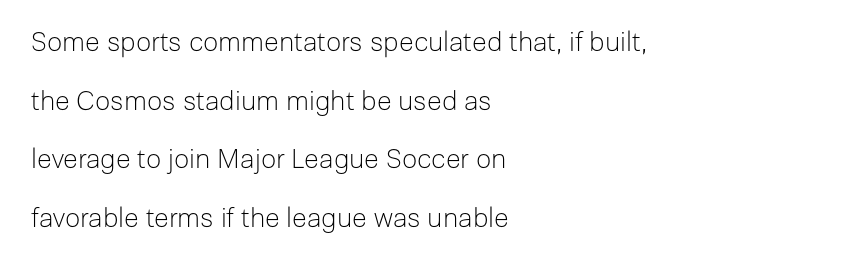
The image shows 27 px text type, upright; set left-aligned, loose line spacing (2.17x), normal letter spacing, not underlined.
